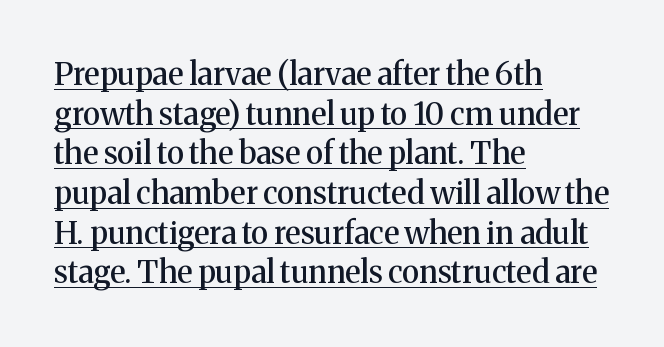
The image shows 31 px serif type, upright; set left-aligned, normal line spacing (1.28x), normal letter spacing, underlined; medium stroke contrast and a medium x-height.
